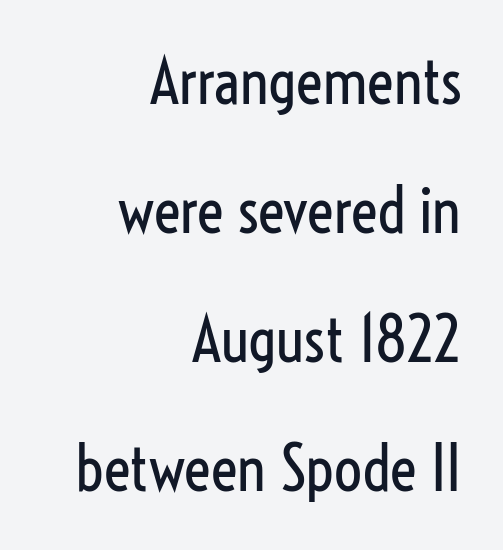
{"serif": "no", "italic": "no", "bold": "no", "weight": "regular", "width": "condensed", "stroke_contrast": "low", "x_height": "medium", "monospaced": "no", "underline": "no", "align": "right", "line_spacing": "loose", "line_spacing_ratio": 2.08, "letter_spacing": "normal", "letter_spacing_em": 0.0, "glyph_px": 62}
